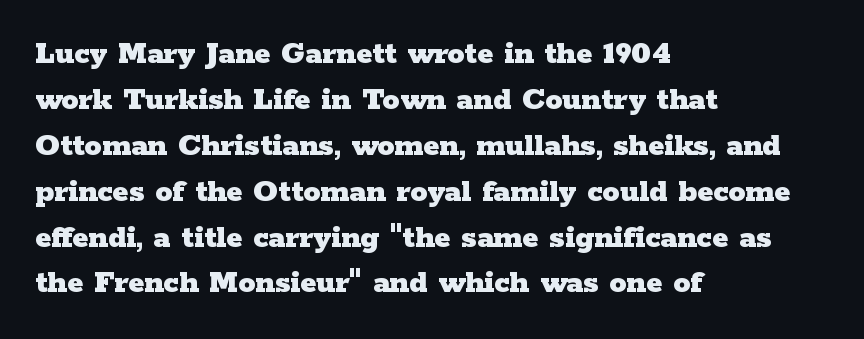
{"serif": "yes", "italic": "no", "bold": "yes", "weight": "heavy", "width": "wide", "stroke_contrast": "low", "x_height": "medium", "monospaced": "no", "underline": "no", "align": "left", "line_spacing": "normal", "line_spacing_ratio": 1.35, "letter_spacing": "normal", "letter_spacing_em": 0.0, "glyph_px": 34}
